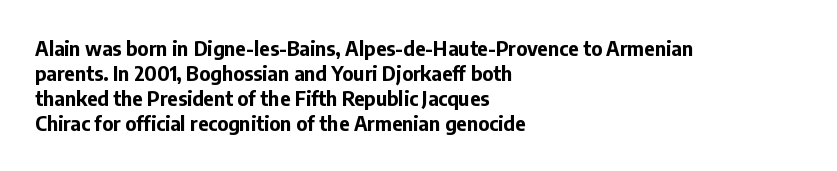
The baseline area is clear. Ordinary non-slanted type is in use. Look at the tracking — it's just the regular setting, nothing added. These lines carry a lot of weight — the face is fully bold.
